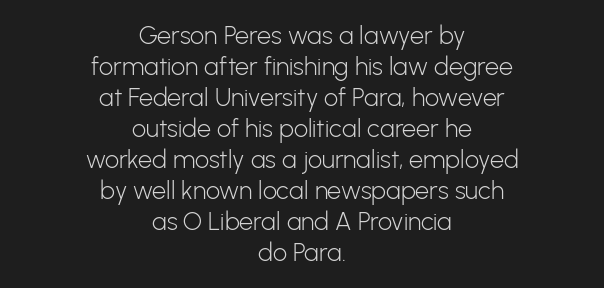
The image shows 25 px text type, upright; set centered, line spacing 1.24x, normal letter spacing, not underlined.
